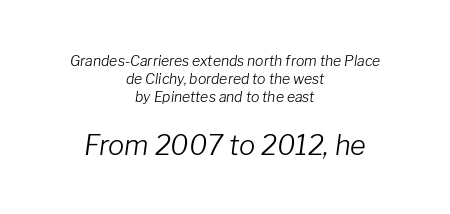
{"italic": "yes", "lean": "right", "slant_degrees": 8, "bold": "no", "underline": "no", "align": "center", "line_spacing": "normal", "line_spacing_ratio": 1.29, "letter_spacing": "normal", "letter_spacing_em": 0.0, "larger_block": "second", "size_ratio": 1.93, "glyph_px": 27}
